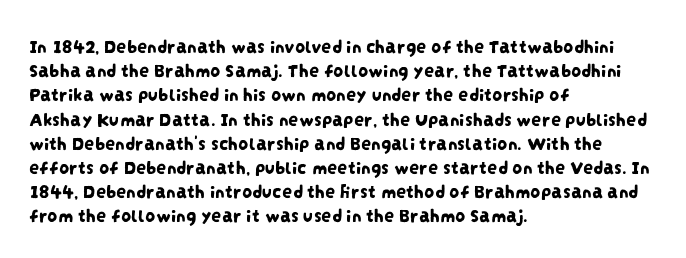
{"underline": "no", "align": "left", "line_spacing_ratio": 1.21, "letter_spacing": "normal", "letter_spacing_em": 0.0, "glyph_px": 20}
